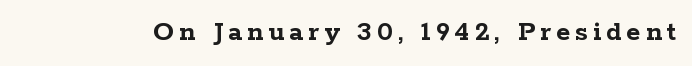
Q: Is the text bold? A: Yes.
Q: Is the text italic (slanted)? A: No, it is upright.
Q: Is the typeface a serif or a sans-serif typeface? A: Serif.
Q: Is the text underlined? A: No.
Q: Width (condensed, normal, or wide)? A: Wide.
Q: Stroke contrast? A: Low.
Q: x-height? A: Medium.
Q: Monospaced? A: No.
